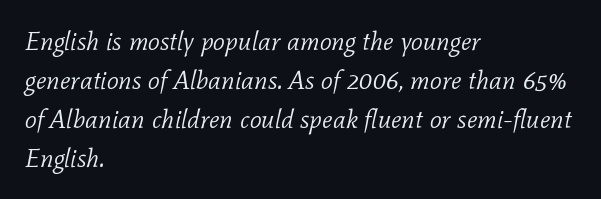
The image shows 26 px text type, italic (leaning right); set left-aligned, normal line spacing (1.5x), normal letter spacing, not underlined.
